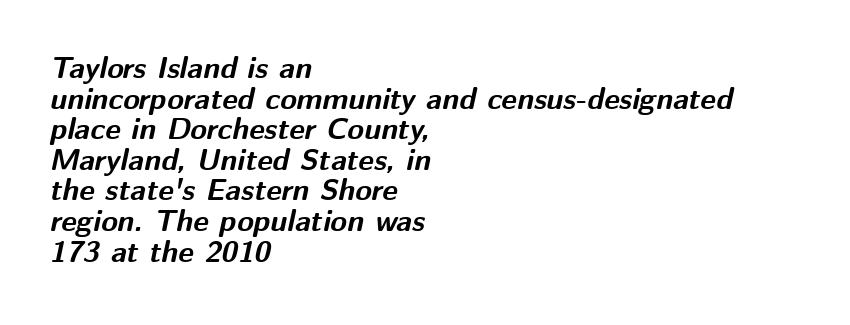
The image shows 30 px bold type, italic (leaning right); set left-aligned, tight line spacing (1.02x), normal letter spacing, not underlined; medium stroke contrast and a medium x-height.
